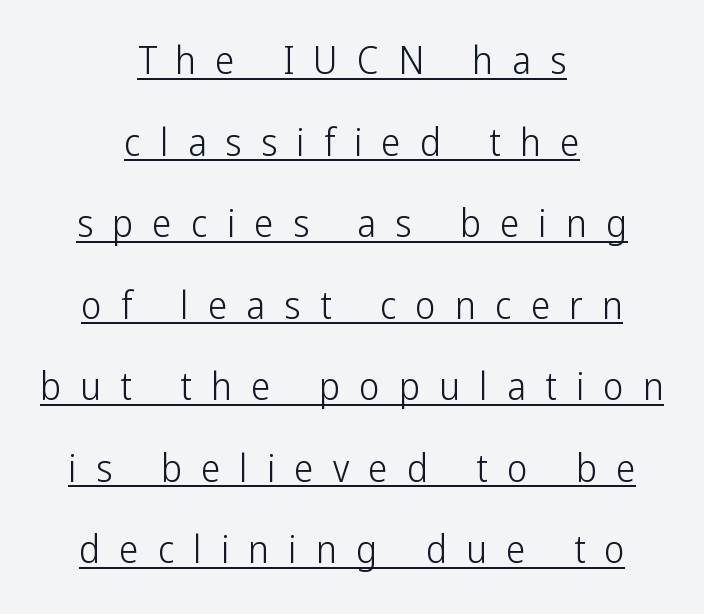
Q: Is the text bold? A: No.
Q: Is the text italic (slanted)? A: No, it is upright.
Q: Is the typeface a serif or a sans-serif typeface? A: Sans-serif.
Q: Is the text underlined? A: Yes.
Q: How is the paragraph aligned? A: Centered.
Q: Is the spacing between letters normal or unusually wide? A: Unusually wide.
Q: Is the spacing between lines tight, normal or loose? A: Loose.
Q: Width (condensed, normal, or wide)? A: Condensed.
Q: Stroke contrast? A: Low.
Q: x-height? A: Medium.
Q: Monospaced? A: No.
